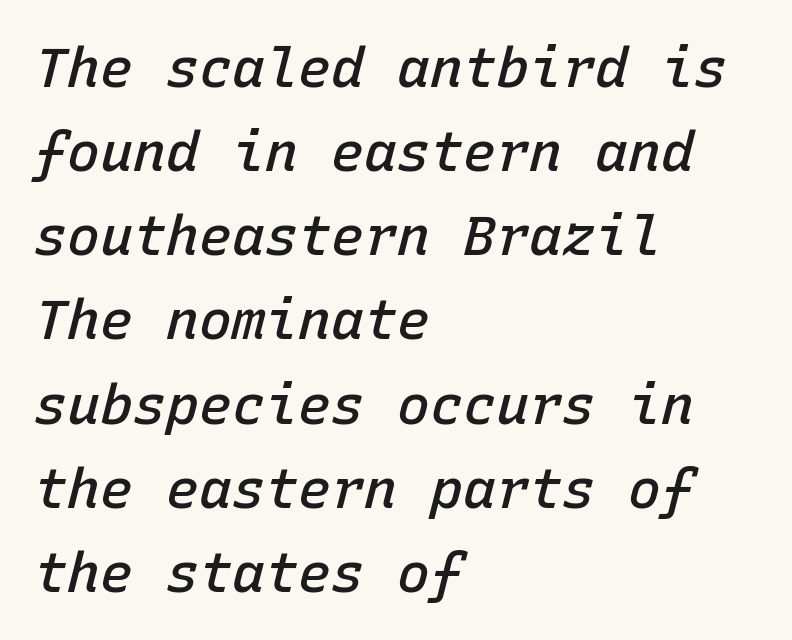
{"italic": "yes", "lean": "right", "slant_degrees": 15, "bold": "semi", "weight": "semibold", "width": "normal", "stroke_contrast": "low", "x_height": "medium", "monospaced": "yes", "underline": "no", "align": "left", "line_spacing": "normal", "line_spacing_ratio": 1.53, "letter_spacing": "normal", "letter_spacing_em": 0.0, "glyph_px": 55}
